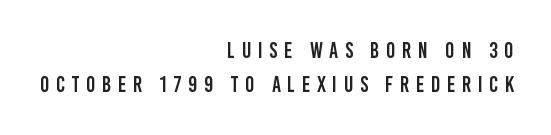
{"italic": "no", "underline": "no", "align": "right", "line_spacing": "normal", "line_spacing_ratio": 1.54, "letter_spacing": "wide", "letter_spacing_em": 0.3, "glyph_px": 22}
